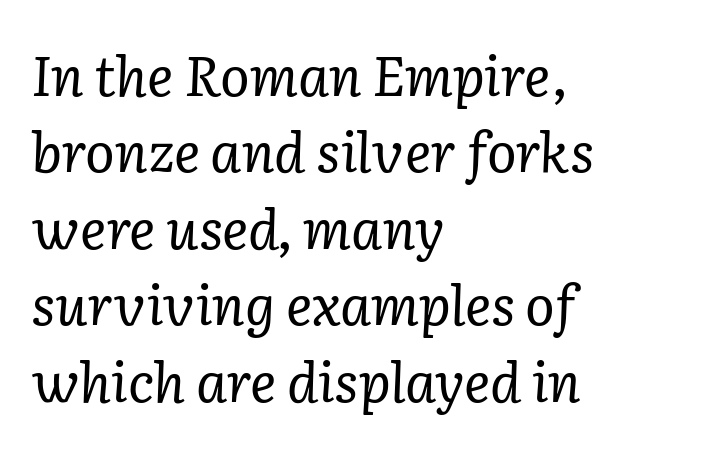
The image shows 55 px regular-weight serif type, italic (leaning right); set left-aligned, normal line spacing (1.39x), normal letter spacing, not underlined; low stroke contrast and a medium x-height.
